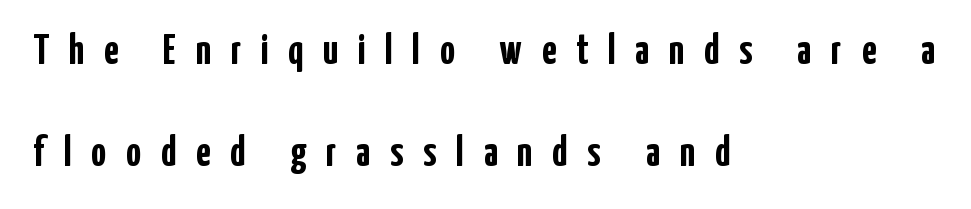
{"serif": "no", "italic": "no", "bold": "yes", "weight": "semibold", "width": "condensed", "stroke_contrast": "low", "x_height": "medium", "monospaced": "no", "underline": "no", "align": "left", "line_spacing": "loose", "line_spacing_ratio": 2.44, "letter_spacing": "wide", "letter_spacing_em": 0.47, "glyph_px": 42}
